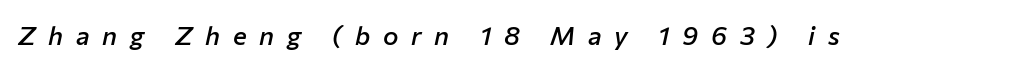
Q: Is the text bold? A: Semi-bold.
Q: Is the text italic (slanted)? A: Yes, it leans right by about 12 degrees.
Q: Is the text underlined? A: No.
Q: Is the spacing between letters normal or unusually wide? A: Unusually wide.
